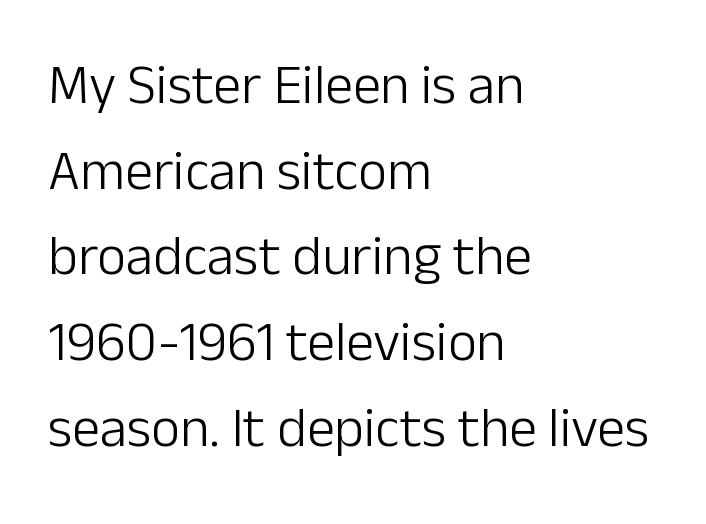
Q: Is the text bold? A: No.
Q: Is the text italic (slanted)? A: No, it is upright.
Q: Is the typeface a serif or a sans-serif typeface? A: Sans-serif.
Q: Is the text underlined? A: No.
Q: How is the paragraph aligned? A: Left-aligned.
Q: Is the spacing between letters normal or unusually wide? A: Normal.
Q: Is the spacing between lines tight, normal or loose? A: Normal.
Q: Width (condensed, normal, or wide)? A: Normal.
Q: Stroke contrast? A: Low.
Q: x-height? A: Medium.
Q: Monospaced? A: No.
